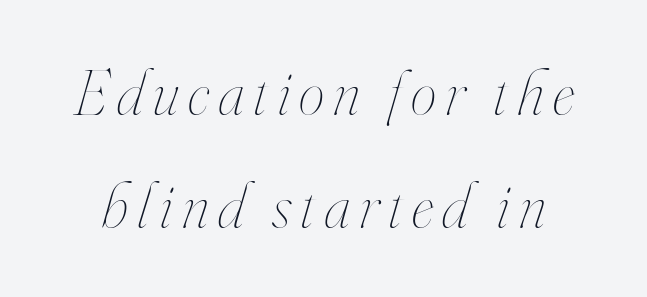
Q: Is the text bold? A: No.
Q: Is the text italic (slanted)? A: Yes, it leans right by about 16 degrees.
Q: Is the text underlined? A: No.
Q: Width (condensed, normal, or wide)? A: Condensed.
Q: Stroke contrast? A: High.
Q: x-height? A: Small.
Q: Monospaced? A: No.
